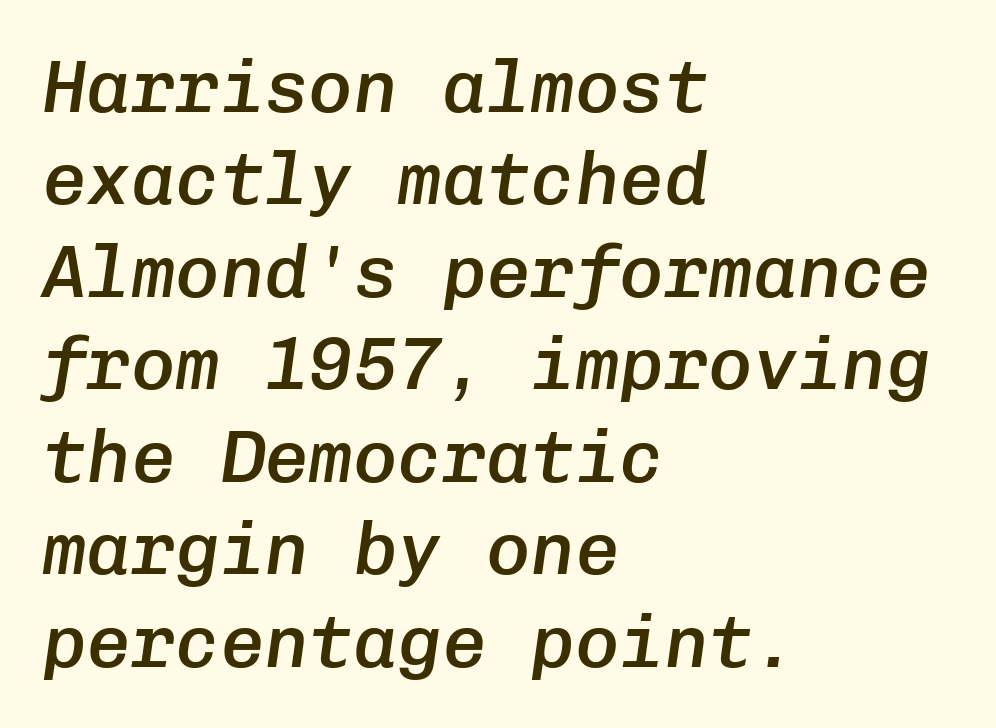
The image shows 74 px semibold type, italic (leaning right), monospaced; set left-aligned, normal line spacing (1.25x), normal letter spacing, not underlined; low stroke contrast and a medium x-height.
